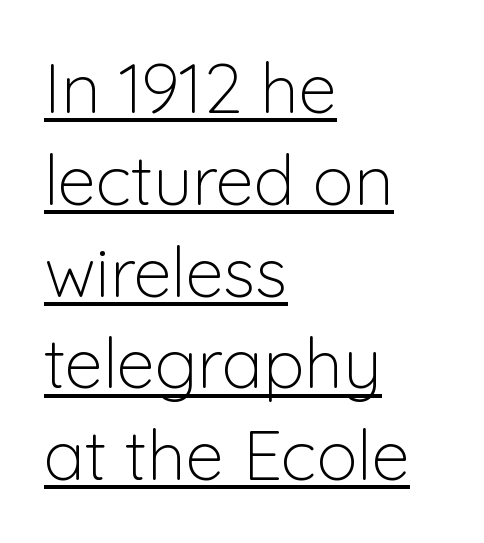
The image shows 69 px light sans-serif type, upright; set left-aligned, normal line spacing (1.33x), normal letter spacing, underlined; low stroke contrast and a medium x-height.
